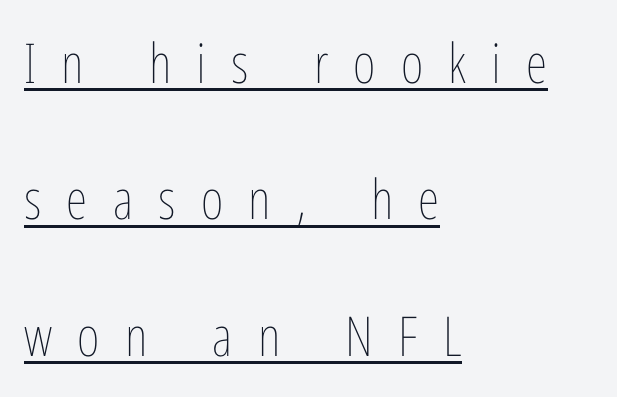
Q: Is the text bold? A: No.
Q: Is the text italic (slanted)? A: No, it is upright.
Q: Is the text underlined? A: Yes.
Q: How is the paragraph aligned? A: Left-aligned.
Q: Is the spacing between letters normal or unusually wide? A: Unusually wide.
Q: Is the spacing between lines tight, normal or loose? A: Loose.
Q: Width (condensed, normal, or wide)? A: Condensed.
Q: Stroke contrast? A: Low.
Q: x-height? A: Medium.
Q: Monospaced? A: No.
